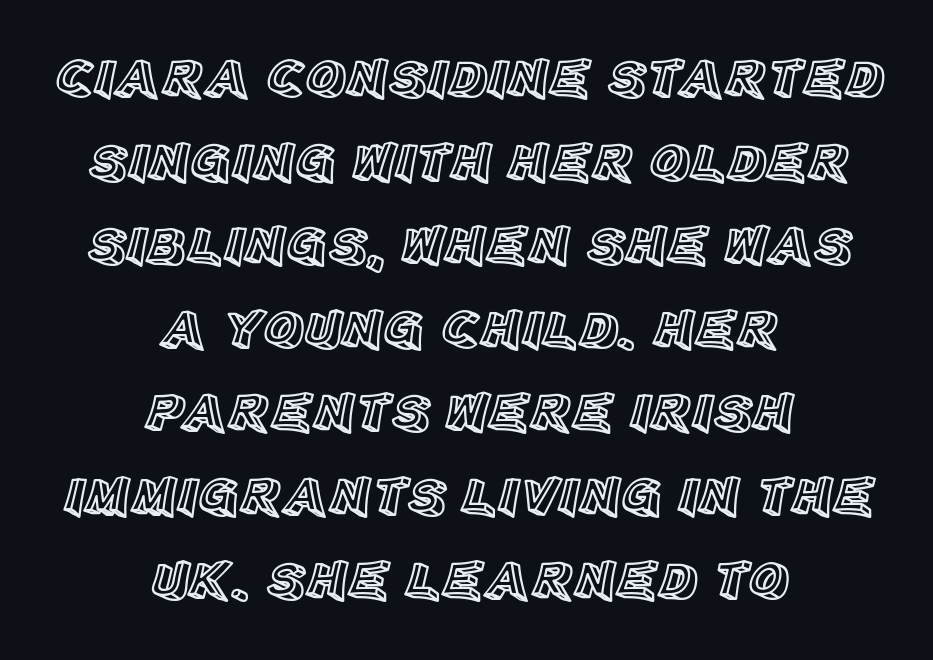
{"width": "normal", "x_height": "large", "monospaced": "no", "underline": "no", "align": "center", "line_spacing": "normal", "line_spacing_ratio": 1.52, "letter_spacing": "normal", "letter_spacing_em": 0.0, "glyph_px": 55}
